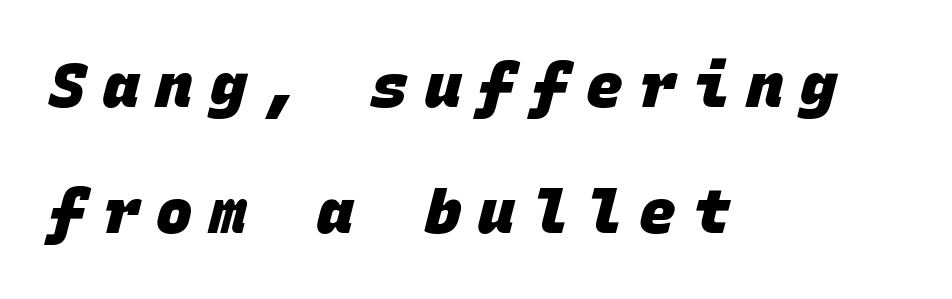
The image shows 61 px heavy sans-serif type, monospaced; set left-aligned, loose line spacing (2.07x), unusually wide letter spacing (+0.28 em), not underlined; low stroke contrast and a large x-height.
